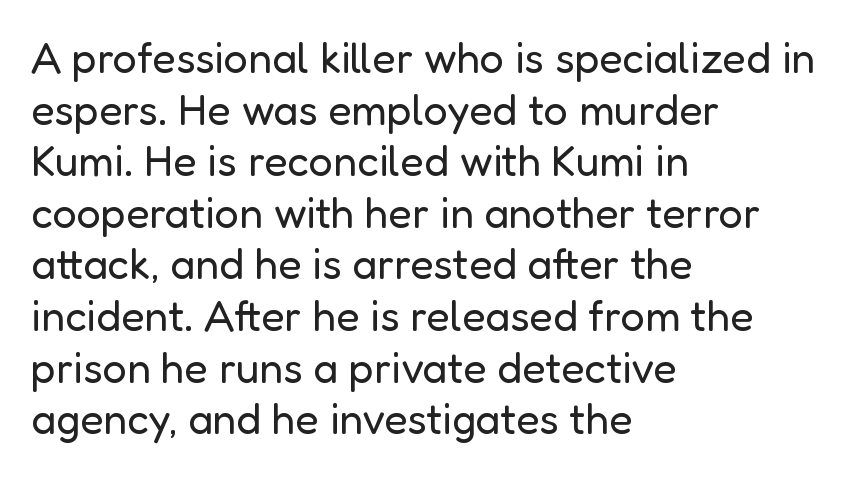
The image shows 43 px regular-weight sans-serif type, upright; set left-aligned, line spacing 1.2x, normal letter spacing, not underlined; low stroke contrast and a medium x-height.
